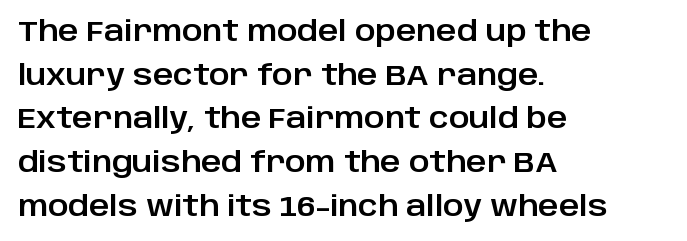
The image shows 28 px sans-serif type, upright; set left-aligned, normal line spacing (1.56x), normal letter spacing, not underlined; low stroke contrast and a large x-height.
